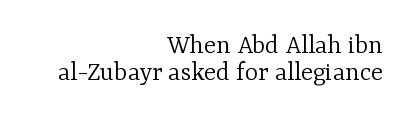
Unmarked baselines from the first word to the last. The rag falls on the left side of this text block. The text was rendered using a seriffed face with decorative stroke endings. Is this a fixed-width face? No — the glyphs have proportional, varying widths. Successive baselines arrive quickly, one right under another. A roman cut, with each character standing at attention.
